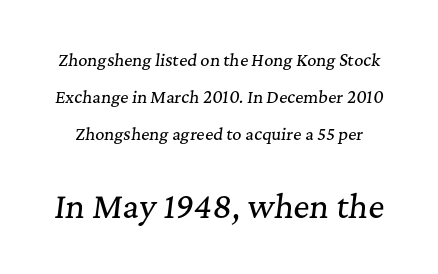
{"serif": "yes", "italic": "yes", "lean": "right", "slant_degrees": 7, "width": "normal", "stroke_contrast": "medium", "x_height": "medium", "monospaced": "no", "underline": "no", "line_spacing": "loose", "line_spacing_ratio": 2.31, "letter_spacing": "normal", "letter_spacing_em": 0.0, "larger_block": "second", "size_ratio": 1.94, "glyph_px": 31}
